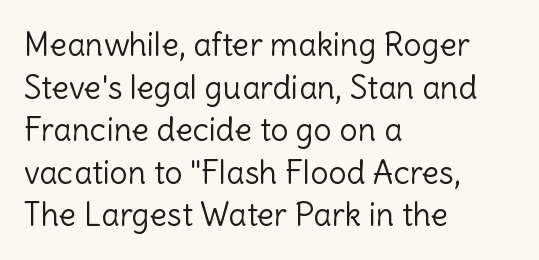
Letters rest on an invisible, unmarked baseline. The face looks like a standard text weight, possibly lighter. Nope, no serifs anywhere on these letters. Regular leading. A roman cut, with each character standing at attention. Look at the tracking — it's just the regular setting, nothing added.
